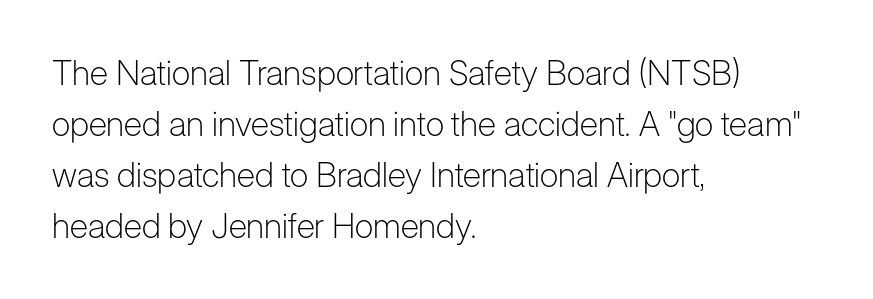
Nobody drew a line under any word here. Is this a fixed-width face? No — the glyphs have proportional, varying widths. Baseline-to-baseline distance is the conventional proportion of letter height. Compared with typical body copy, the letter spacing here is the same. The lettering stays uniformly vertical, giving the passage a roman look.
